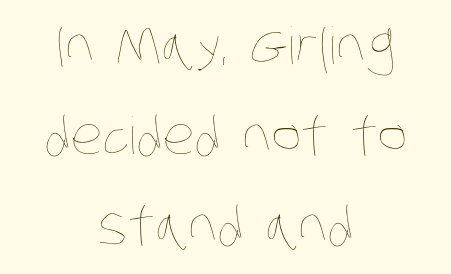
The image shows 51 px thin, condensed type; set centered, line spacing 1.76x, normal letter spacing, not underlined; low stroke contrast and a large x-height.
